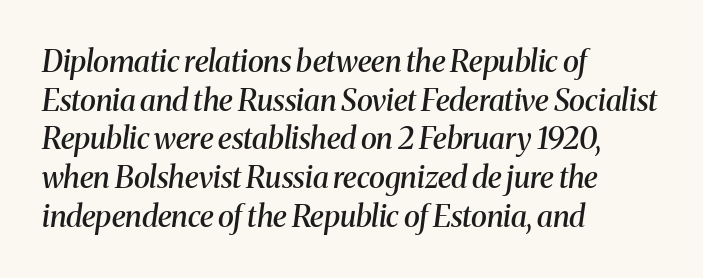
The image shows 30 px semibold serif type, italic (leaning right); set left-aligned, normal line spacing (1.29x), normal letter spacing, not underlined; medium stroke contrast and a medium x-height.
